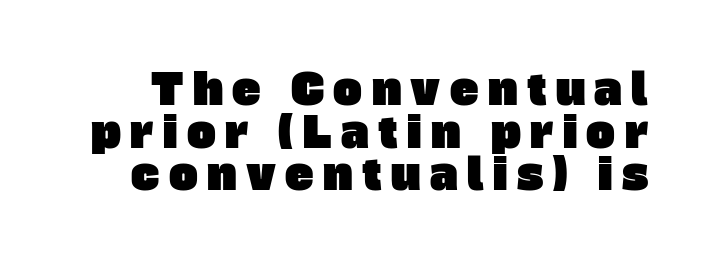
{"serif": "no", "width": "normal", "stroke_contrast": "low", "x_height": "large", "monospaced": "no", "underline": "no", "line_spacing": "tight", "line_spacing_ratio": 0.99, "letter_spacing": "wide", "letter_spacing_em": 0.22, "glyph_px": 43}
